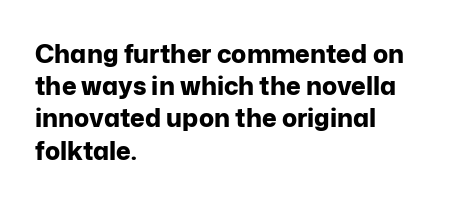
The lines sit at an ordinary, default distance from one another. Italic? Not at all — the glyphs are vertical. This rendering leaves character spacing at its baseline value. A student would call this left alignment; a typographer would say flush left, rag right.
